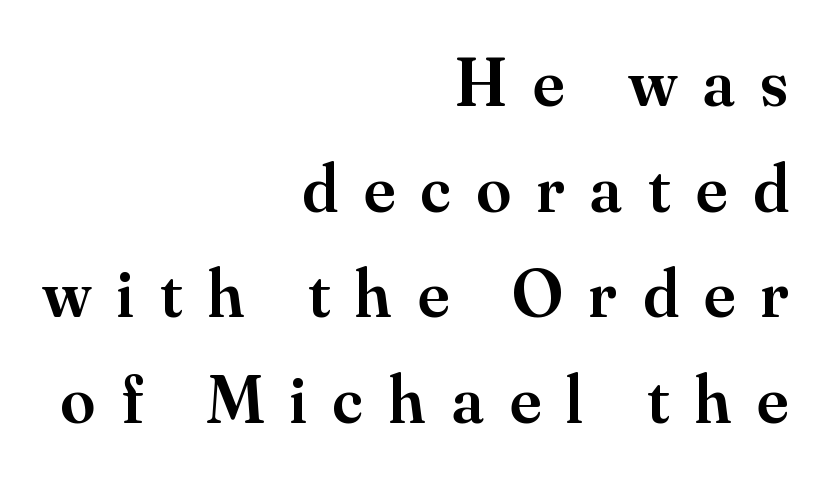
Font category for this specimen: serif. The letters advance in unequal steps, a hallmark of proportional type. This block has exactly the height ordinary leading produces. The specimen omits any rule beneath the text block's lines.
